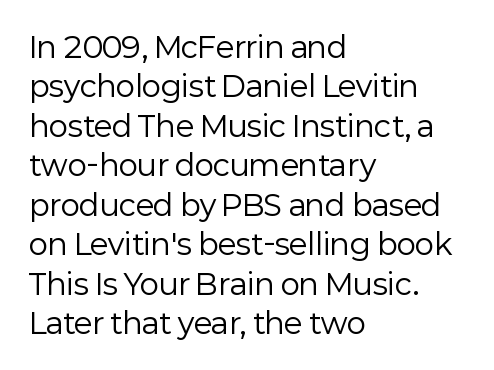
You could not count columns in this text — the font is proportionally spaced. In terms of letterspacing, this is plain default setting. The rag falls on the right side of this text block. This rendering features lettering with no underline. How would I describe the line gaps? Plain and ordinary. Unlike italic type, these characters show no tilt at all.
